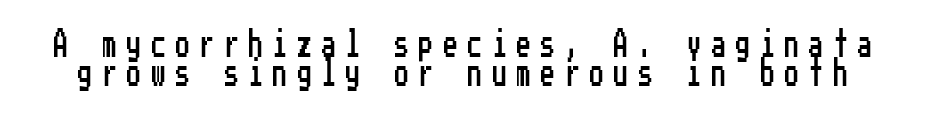
Q: Is the text italic (slanted)? A: No, it is upright.
Q: Is the typeface a serif or a sans-serif typeface? A: Sans-serif.
Q: Is the text underlined? A: No.
Q: Is the spacing between letters normal or unusually wide? A: Unusually wide.
Q: Is the spacing between lines tight, normal or loose? A: Tight.
Q: Width (condensed, normal, or wide)? A: Condensed.
Q: Stroke contrast? A: Low.
Q: x-height? A: Medium.
